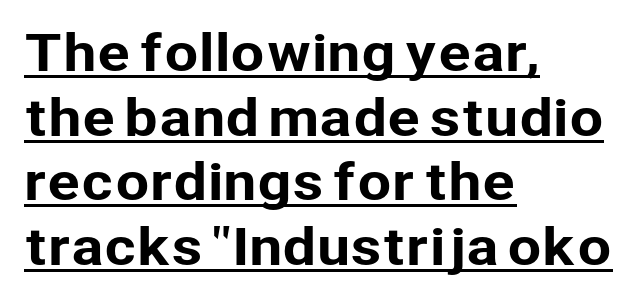
The image shows 49 px sans-serif type, upright; set left-aligned, normal line spacing (1.32x), normal letter spacing, underlined; low stroke contrast and a medium x-height.
